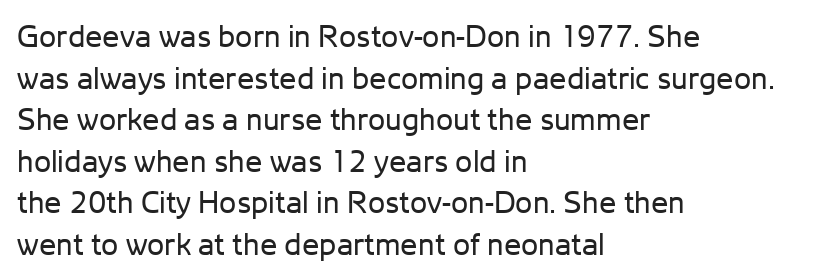
Here the glyphs are tracked normally, forming tight word shapes. Successive baselines arrive at the customary interval. The rendering uses natural spacing where letterforms have individual widths. Reading down the block, your eye returns to a fixed left position each line.
